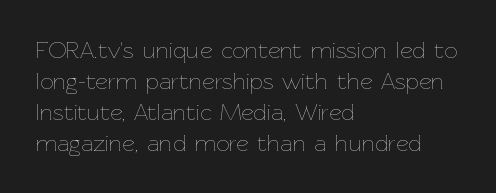
Q: Is the text bold? A: No.
Q: Is the text italic (slanted)? A: No, it is upright.
Q: Is the text underlined? A: No.
Q: How is the paragraph aligned? A: Left-aligned.
Q: Is the spacing between letters normal or unusually wide? A: Normal.
Q: Is the spacing between lines tight, normal or loose? A: Normal.
